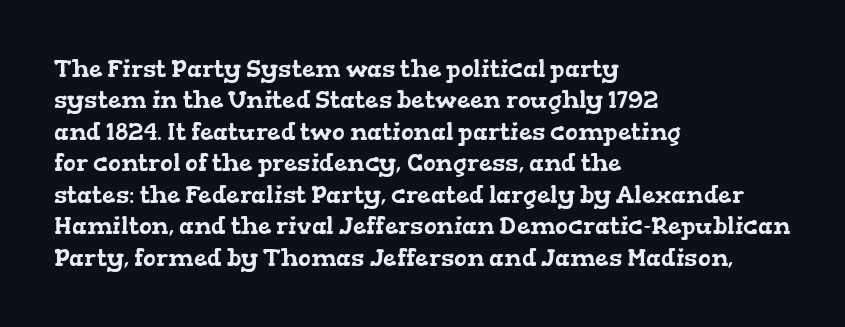
{"underline": "no", "align": "left", "line_spacing": "normal", "line_spacing_ratio": 1.31, "letter_spacing": "normal", "letter_spacing_em": 0.0, "glyph_px": 24}
